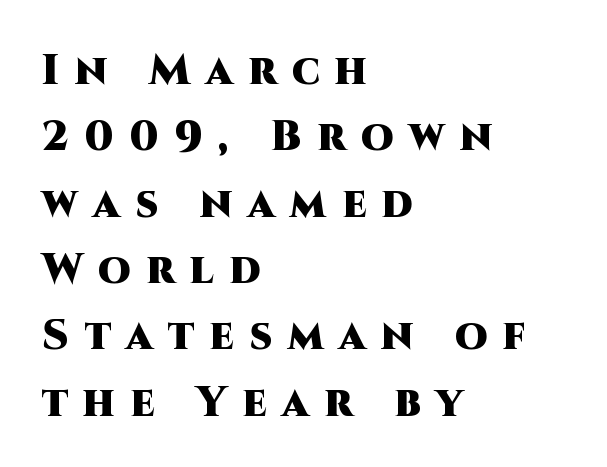
Q: Is the text bold? A: Yes.
Q: Is the text italic (slanted)? A: No, it is upright.
Q: Is the typeface a serif or a sans-serif typeface? A: Sans-serif.
Q: Is the text underlined? A: No.
Q: How is the paragraph aligned? A: Left-aligned.
Q: Is the spacing between letters normal or unusually wide? A: Unusually wide.
Q: Is the spacing between lines tight, normal or loose? A: Normal.
Q: Width (condensed, normal, or wide)? A: Normal.
Q: Stroke contrast? A: High.
Q: x-height? A: Large.
Q: Monospaced? A: No.
